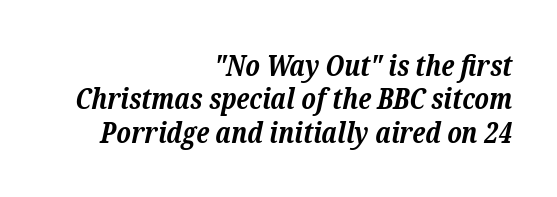
The specimen omits any rule beneath the text block's lines. The lines are packed closely together with very little leading. You could not count columns in this text — the font is proportionally spaced. Stroke terminals: seriffed.
